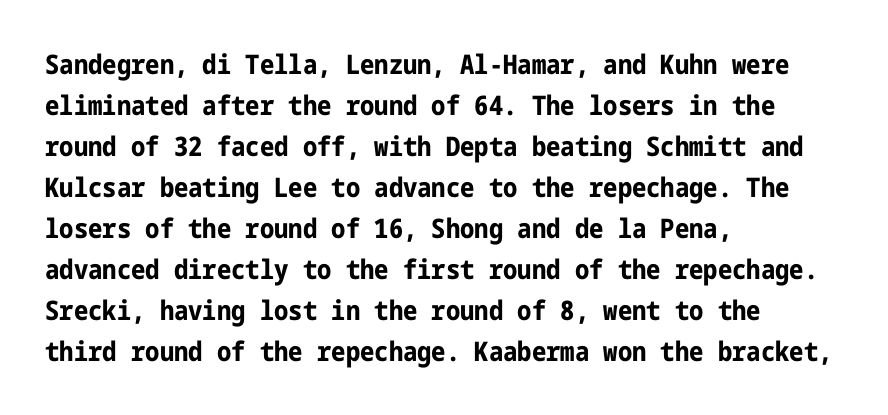
Q: Is the text bold? A: Yes.
Q: Is the text italic (slanted)? A: No, it is upright.
Q: Is the text underlined? A: No.
Q: How is the paragraph aligned? A: Left-aligned.
Q: Is the spacing between letters normal or unusually wide? A: Normal.
Q: Is the spacing between lines tight, normal or loose? A: Normal.
